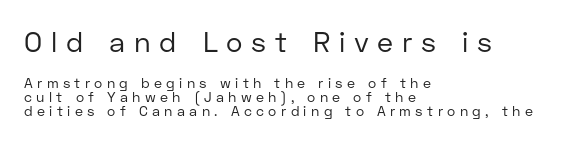
{"serif": "no", "italic": "no", "bold": "no", "weight": "regular", "width": "normal", "stroke_contrast": "low", "x_height": "medium", "monospaced": "no", "underline": "no", "align": "left", "line_spacing": "tight", "line_spacing_ratio": 0.99, "letter_spacing": "wide", "letter_spacing_em": 0.31, "larger_block": "first", "size_ratio": 2.0, "glyph_px": 28}
